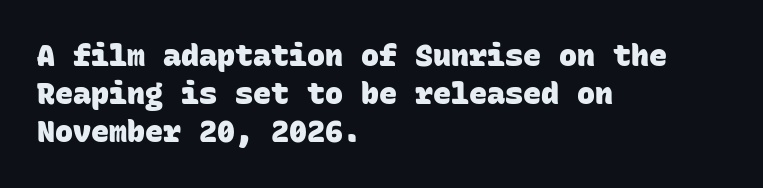
The image shows 30 px heavy sans-serif type, monospaced; set left-aligned, normal line spacing (1.27x), normal letter spacing, not underlined; low stroke contrast and a large x-height.
